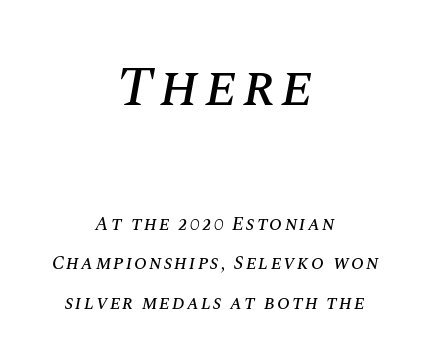
Horizontal bands of white between lines are thick stripes. The space directly below the letters is spotless. Note the varied advance widths — an 'i' is clearly narrower than an 'm'. Does the copy run flush right? No — it is centered line by line. The text carries the slant typical of an italic or oblique font. The face used here appears at its bigger size in the upper chunk.
